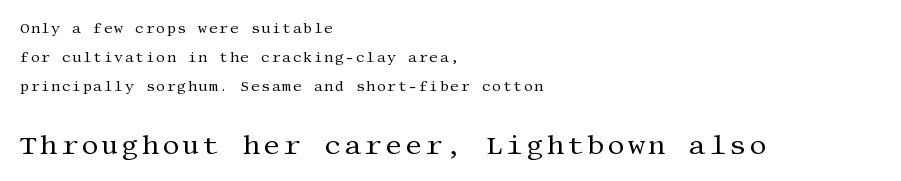
{"italic": "no", "bold": "no", "underline": "no", "align": "left", "line_spacing": "loose", "line_spacing_ratio": 2.07, "larger_block": "second", "size_ratio": 1.93, "glyph_px": 27}
